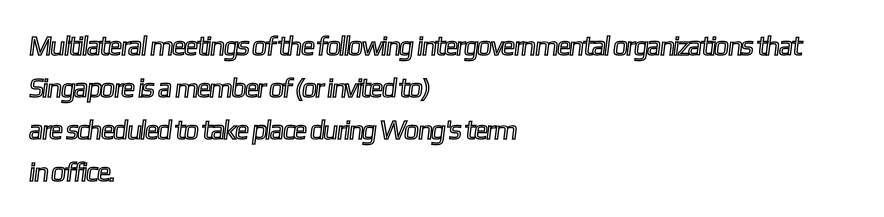
{"underline": "no", "align": "left", "line_spacing": "normal", "line_spacing_ratio": 1.56, "letter_spacing": "normal", "letter_spacing_em": 0.0, "glyph_px": 27}
